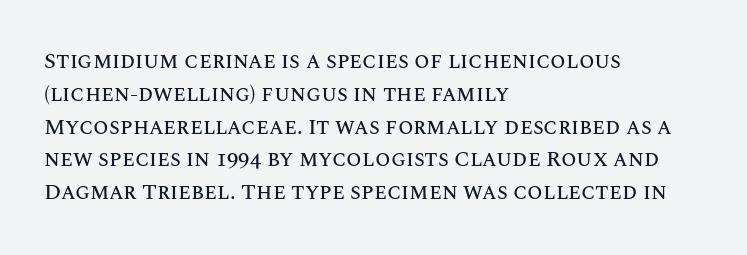
The specimen omits any rule beneath the text block's lines. Is the letter spacing exaggerated? No — it looks like the ordinary default. The typography opts for an upright posture over an oblique one. The rag falls on the right side of this text block. Baseline-to-baseline distance is the conventional proportion of letter height.
